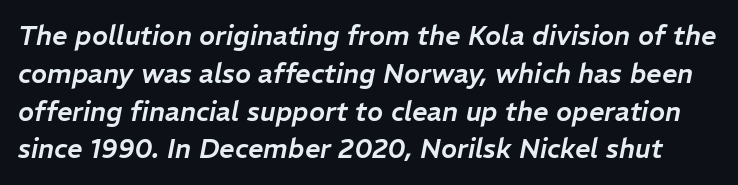
The image shows 27 px text type, italic (leaning right); set normal line spacing (1.4x), normal letter spacing, not underlined.
